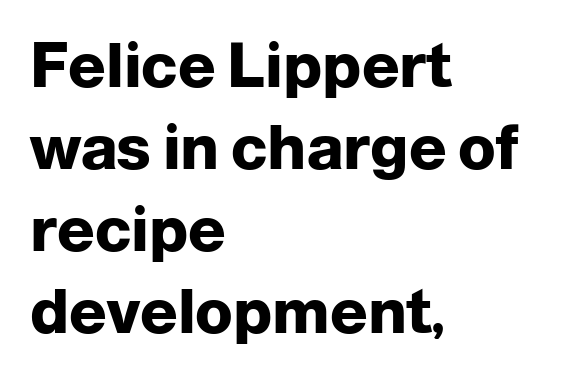
Every letter is thick-stroked: bold, no question. The space directly below the letters is spotless. Looks like regular typesetting: each glyph gets only the width it needs. These lines are composed in type without serifs.
